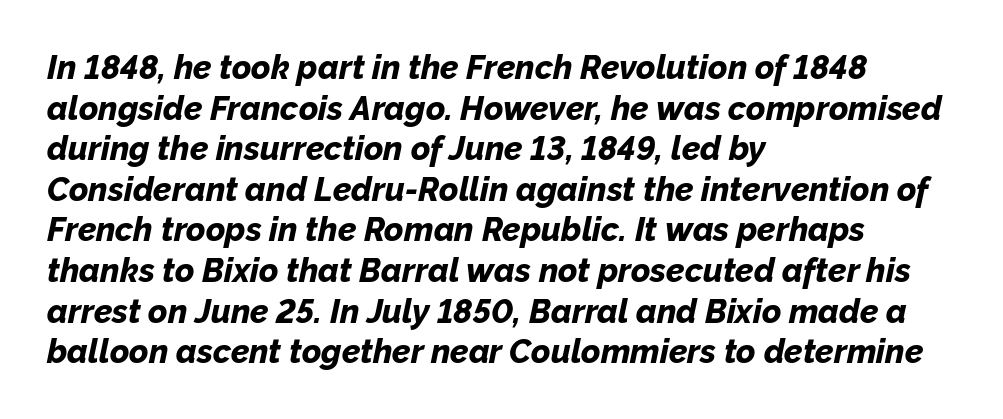
How are the letters spaced? Ordinarily, with no added tracking. The rendering uses natural spacing where letterforms have individual widths. The rendering uses a bold face; every stroke is thick and dark. Horizontal alignment here is leftward, the default for most running prose. Rule under the text: the space is simply empty. Slanted lettering throughout.
